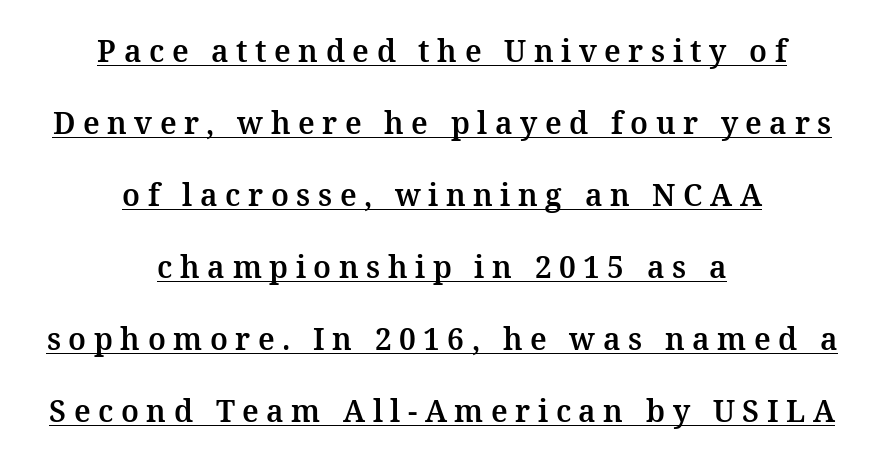
The image shows 30 px serif type, upright; set centered, loose line spacing (2.4x), unusually wide letter spacing (+0.25 em), underlined; medium stroke contrast and a medium x-height.
